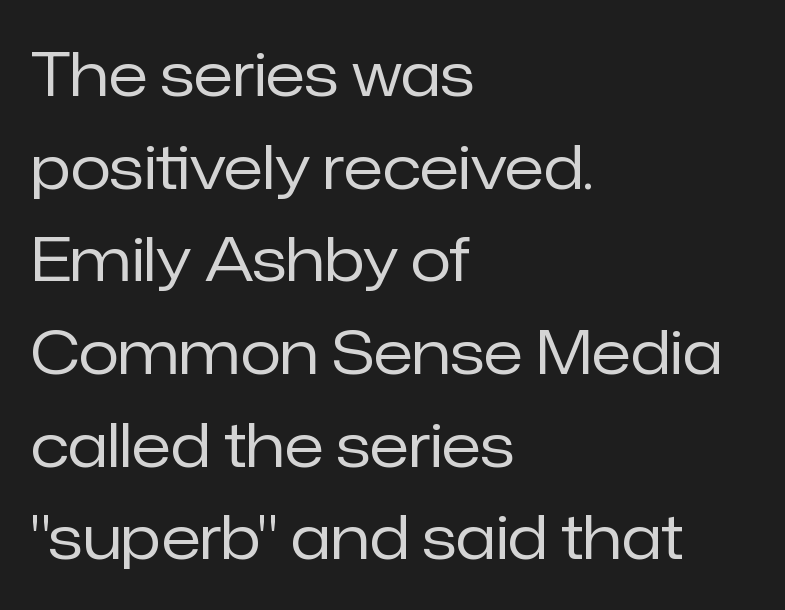
Rule under the text: the space is simply empty. The letterforms sit shoulder to shoulder at normal distance. Do the characters align in a grid? No, the font is proportional. Unlike a traditional serif, this face leaves its strokes unadorned.
